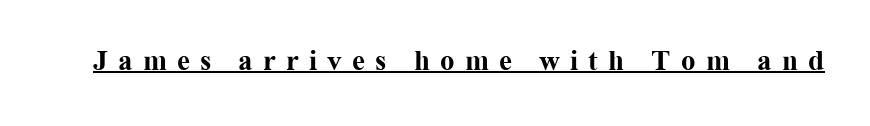
{"serif": "yes", "italic": "no", "bold": "yes", "weight": "bold", "width": "normal", "stroke_contrast": "medium", "x_height": "medium", "monospaced": "no", "underline": "yes", "letter_spacing": "wide", "letter_spacing_em": 0.35, "glyph_px": 29}
